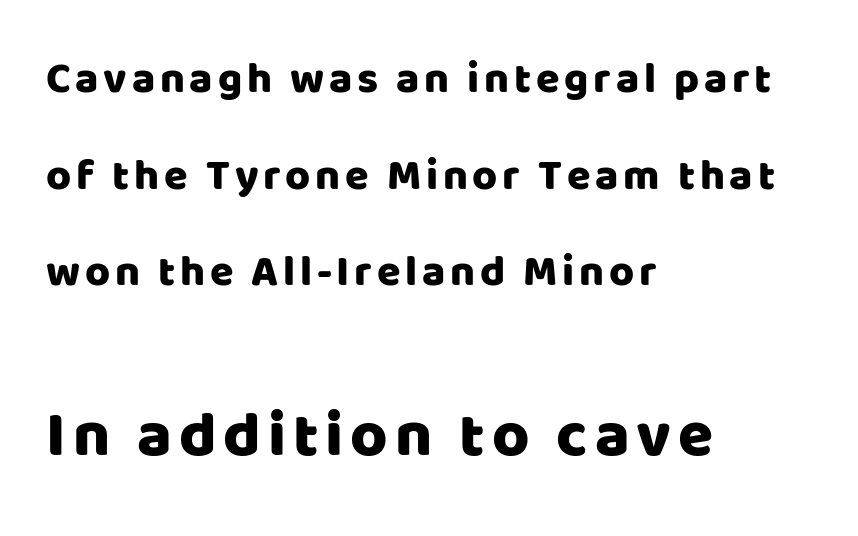
{"serif": "no", "italic": "no", "width": "normal", "stroke_contrast": "low", "x_height": "large", "monospaced": "no", "underline": "no", "align": "left", "line_spacing": "loose", "line_spacing_ratio": 2.25, "larger_block": "second", "size_ratio": 1.49, "glyph_px": 64}
